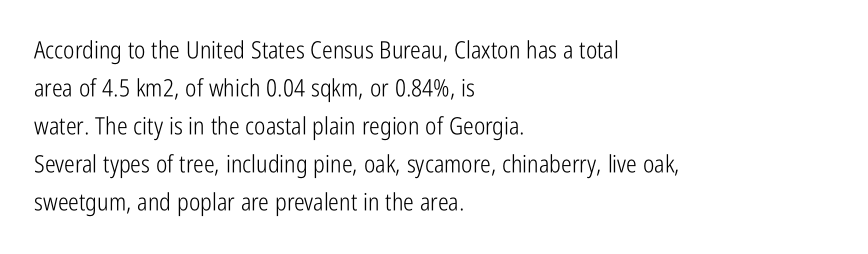
Q: Is the text bold? A: No.
Q: Is the text italic (slanted)? A: No, it is upright.
Q: Is the text underlined? A: No.
Q: How is the paragraph aligned? A: Left-aligned.
Q: Is the spacing between letters normal or unusually wide? A: Normal.
Q: Is the spacing between lines tight, normal or loose? A: Normal.
